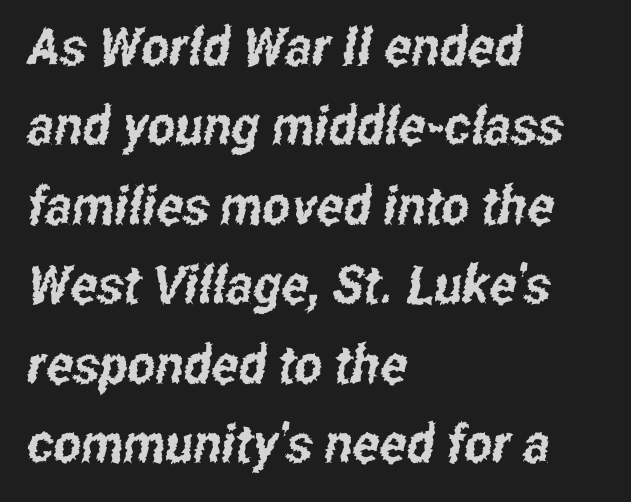
Q: Is the typeface a serif or a sans-serif typeface? A: Sans-serif.
Q: Is the text underlined? A: No.
Q: How is the paragraph aligned? A: Left-aligned.
Q: Is the spacing between letters normal or unusually wide? A: Normal.
Q: Is the spacing between lines tight, normal or loose? A: Normal.
Q: Width (condensed, normal, or wide)? A: Condensed.
Q: Stroke contrast? A: Low.
Q: x-height? A: Medium.
Q: Monospaced? A: No.
